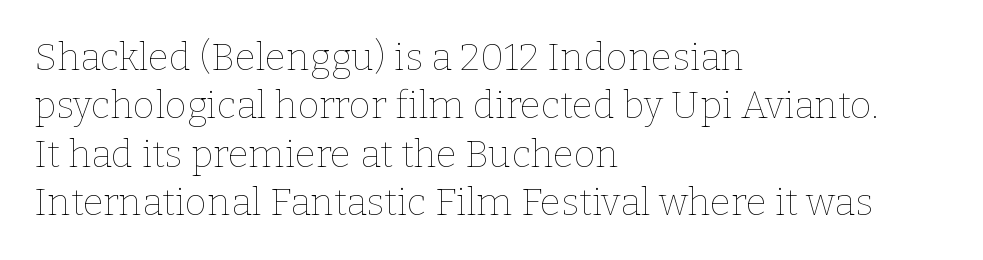
The image shows 38 px thin type, upright; set left-aligned, normal line spacing (1.27x), normal letter spacing, not underlined; low stroke contrast and a medium x-height.
